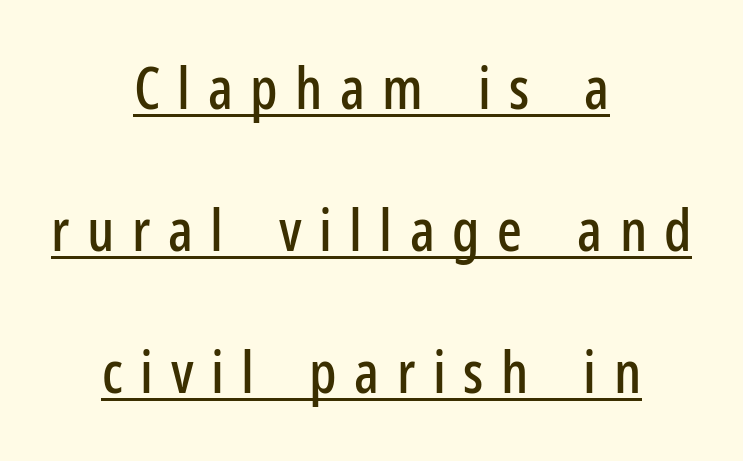
{"serif": "no", "italic": "no", "width": "condensed", "stroke_contrast": "low", "x_height": "medium", "monospaced": "no", "underline": "yes", "align": "center", "line_spacing": "loose", "line_spacing_ratio": 2.45, "letter_spacing": "wide", "letter_spacing_em": 0.3, "glyph_px": 58}
